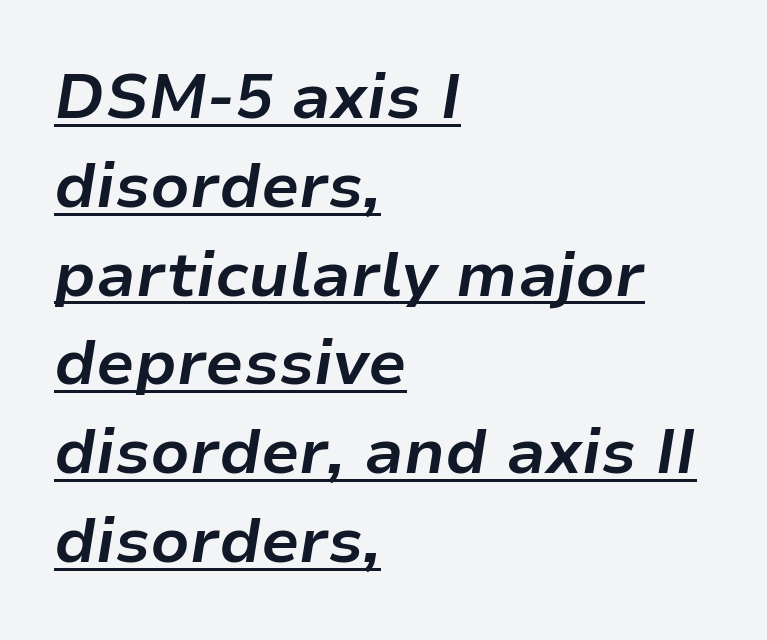
The image shows 63 px bold type, italic (leaning right); set left-aligned, normal line spacing (1.41x), normal letter spacing, underlined; low stroke contrast and a medium x-height.
